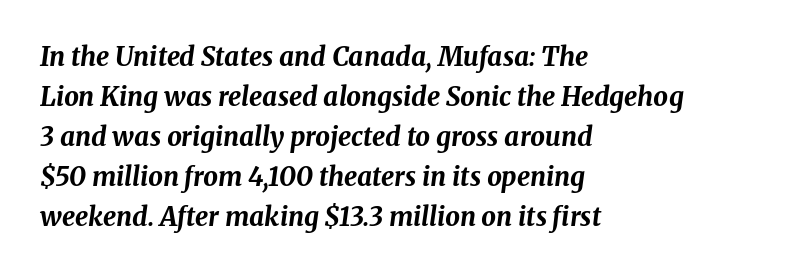
Stroke thickness is high; the sample reads as a true bold. Leftover space on each line is placed entirely after the last word. Does the leading feel generous? No, just average. Characters are canted at an angle relative to the baseline's perpendicular. Inter-character spacing is left at the font's built-in metrics.
